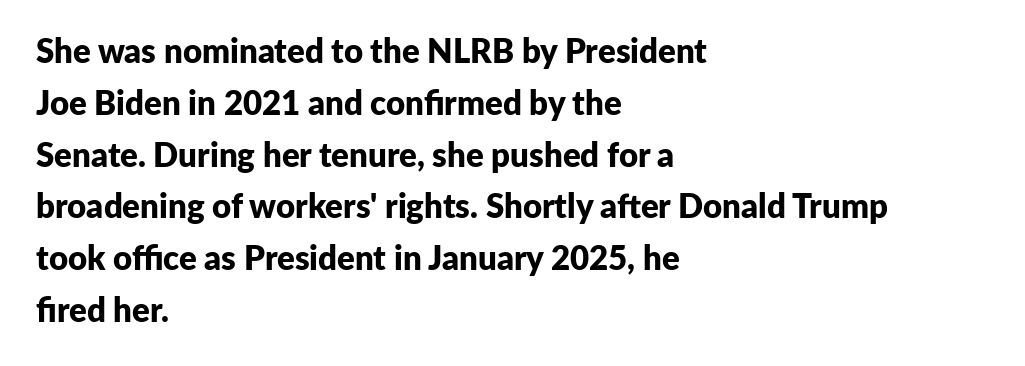
Q: Is the text bold? A: Yes.
Q: Is the text italic (slanted)? A: No, it is upright.
Q: Is the typeface a serif or a sans-serif typeface? A: Sans-serif.
Q: Is the text underlined? A: No.
Q: How is the paragraph aligned? A: Left-aligned.
Q: Is the spacing between letters normal or unusually wide? A: Normal.
Q: Is the spacing between lines tight, normal or loose? A: Normal.
Q: Width (condensed, normal, or wide)? A: Normal.
Q: Stroke contrast? A: Low.
Q: x-height? A: Medium.
Q: Monospaced? A: No.
